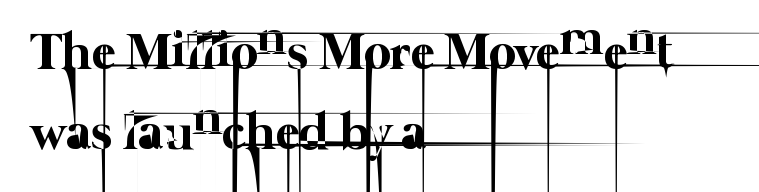
Q: Is the text bold? A: No.
Q: Is the text underlined? A: No.
Q: How is the paragraph aligned? A: Left-aligned.
Q: Is the spacing between letters normal or unusually wide? A: Normal.
Q: Is the spacing between lines tight, normal or loose? A: Normal.
Q: Width (condensed, normal, or wide)? A: Normal.
Q: Stroke contrast? A: Low.
Q: x-height? A: Medium.
Q: Monospaced? A: No.
